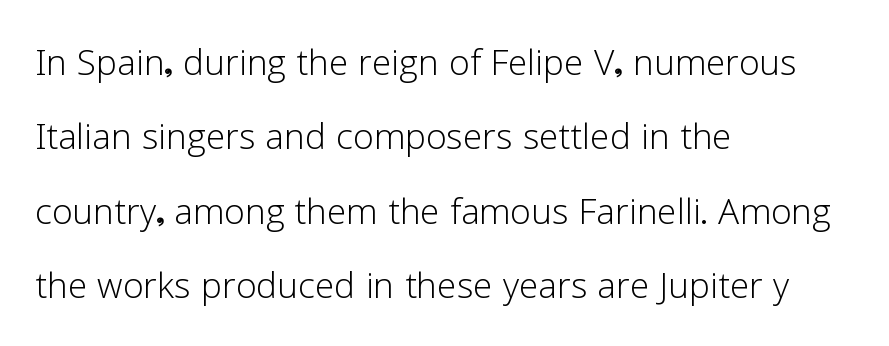
The font family rendered here belongs to the sans-serif group. Counters stay open thanks to moderate or lighter strokes. The typography opts for an upright posture over an oblique one. Spacing verdict: proportional, widths tailored to each character.
